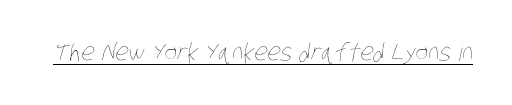
{"bold": "no", "underline": "yes", "letter_spacing": "normal", "letter_spacing_em": 0.0, "glyph_px": 24}
